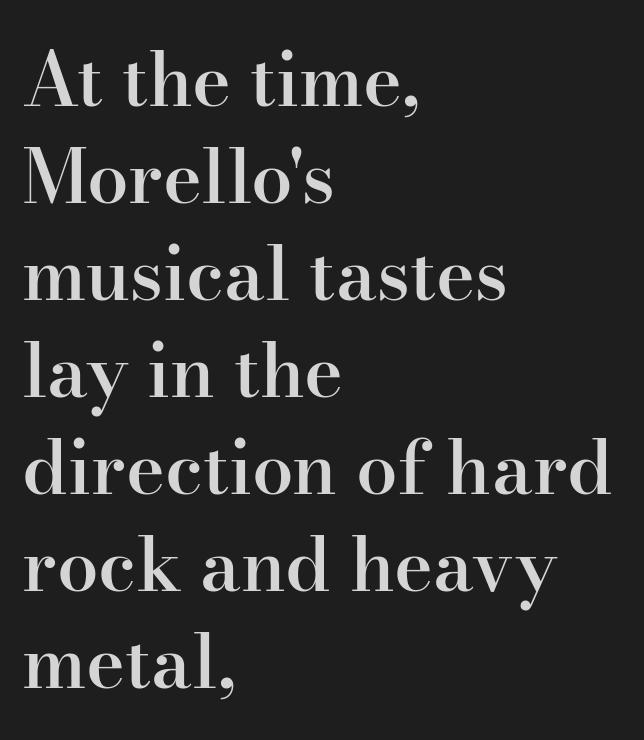
{"serif": "yes", "italic": "no", "bold": "semi", "weight": "semibold", "width": "normal", "stroke_contrast": "high", "x_height": "small", "monospaced": "no", "underline": "no", "align": "left", "line_spacing": "normal", "line_spacing_ratio": 1.31, "letter_spacing": "normal", "letter_spacing_em": 0.0, "glyph_px": 74}
